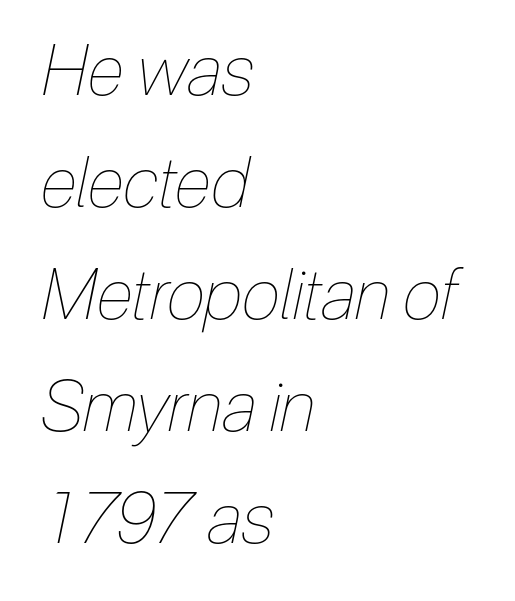
Letter spacing: default. Does the lettering tilt? It does — this is italic. This rendering features lettering with no underline. You could not count columns in this text — the font is proportionally spaced. Compared with typical paragraphs, the rows here are spaced about the same.
